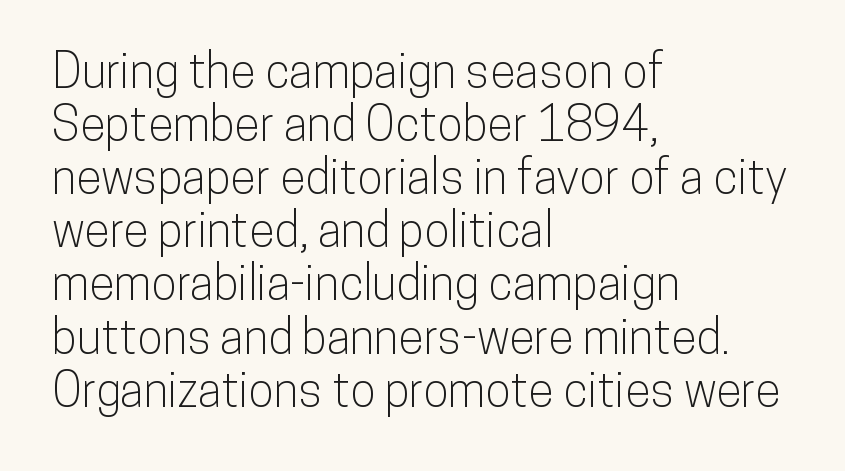
{"serif": "no", "italic": "no", "width": "condensed", "stroke_contrast": "low", "x_height": "medium", "monospaced": "no", "underline": "no", "align": "left", "line_spacing": "tight", "line_spacing_ratio": 1.13, "letter_spacing": "normal", "letter_spacing_em": 0.0, "glyph_px": 47}
